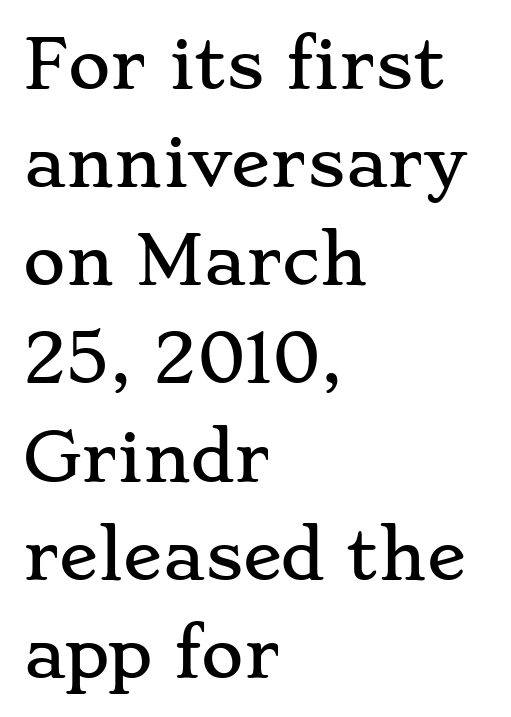
{"serif": "yes", "italic": "no", "width": "wide", "stroke_contrast": "low", "x_height": "small", "monospaced": "no", "underline": "no", "align": "left", "line_spacing": "normal", "line_spacing_ratio": 1.51, "letter_spacing": "normal", "letter_spacing_em": 0.0, "glyph_px": 65}
